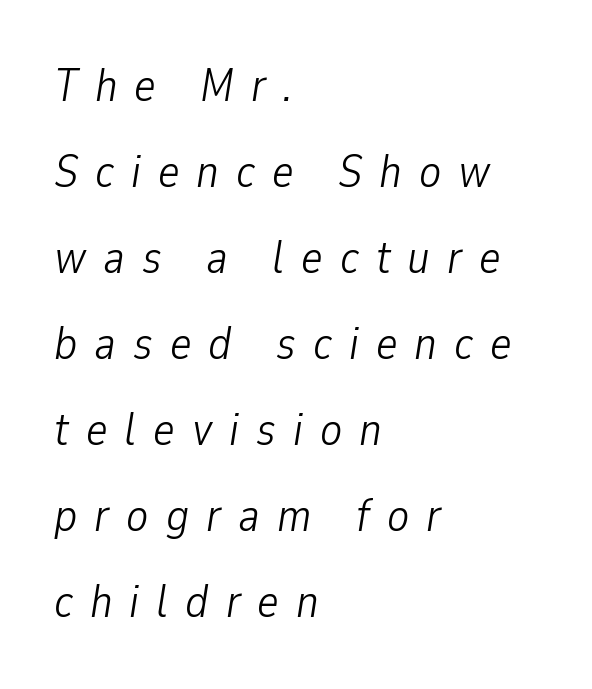
The strip under each line holds only bare page. Stroke thickness stays within the range of a standard reading face or lighter. Reading down the block, your eye returns to a fixed left position each line. Is the type slanted? Yes — the strokes lean at a clear angle. This rendering widens character spacing well past its baseline value. Think of a printed novel: that variable character pitch is what you see here.
